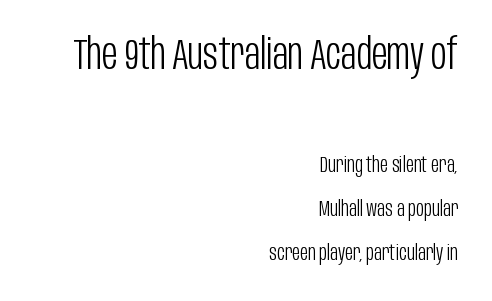
You can tell it's not italic because the verticals are truly vertical. The earlier block is typeset at a bigger size than the later block. The line texture is even and compact thanks to regular tracking. Spacing verdict: proportional, widths tailored to each character. Is this a heavy cut? Hardly; it is regular or lighter.
